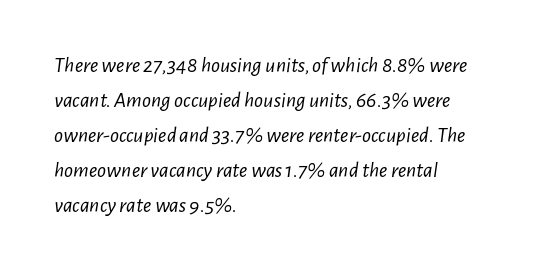
Q: Is the text bold? A: No.
Q: Is the text italic (slanted)? A: Yes, it leans right by about 7 degrees.
Q: Is the text underlined? A: No.
Q: How is the paragraph aligned? A: Left-aligned.
Q: Is the spacing between letters normal or unusually wide? A: Normal.
Q: Is the spacing between lines tight, normal or loose? A: Normal.
